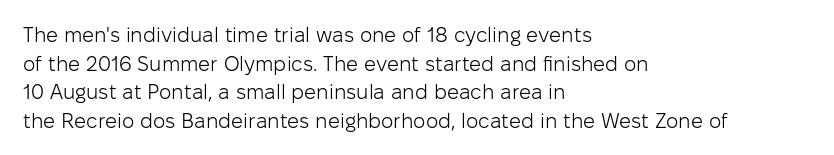
{"italic": "no", "bold": "no", "underline": "no", "align": "left", "line_spacing": "normal", "line_spacing_ratio": 1.36, "letter_spacing": "normal", "letter_spacing_em": 0.0, "glyph_px": 21}
